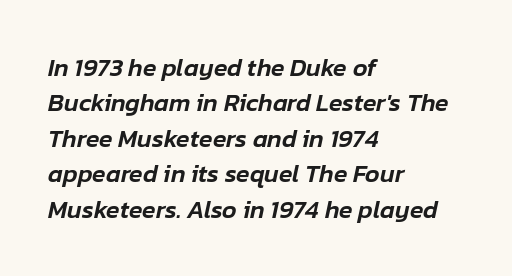
Q: Is the text italic (slanted)? A: Yes, it leans right by about 12 degrees.
Q: Is the text underlined? A: No.
Q: How is the paragraph aligned? A: Left-aligned.
Q: Is the spacing between letters normal or unusually wide? A: Normal.
Q: Is the spacing between lines tight, normal or loose? A: Normal.
